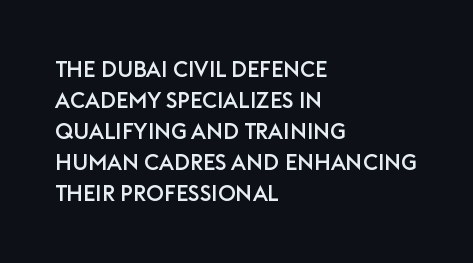
The image shows 22 px text type, upright; set left-aligned, normal line spacing (1.41x), normal letter spacing, not underlined.
